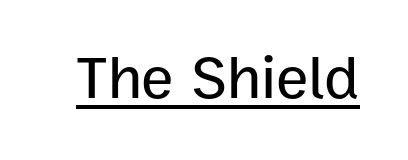
Q: Is the text italic (slanted)? A: No, it is upright.
Q: Is the typeface a serif or a sans-serif typeface? A: Sans-serif.
Q: Is the text underlined? A: Yes.
Q: Is the spacing between letters normal or unusually wide? A: Normal.
Q: Width (condensed, normal, or wide)? A: Normal.
Q: Stroke contrast? A: Low.
Q: x-height? A: Medium.
Q: Monospaced? A: No.
